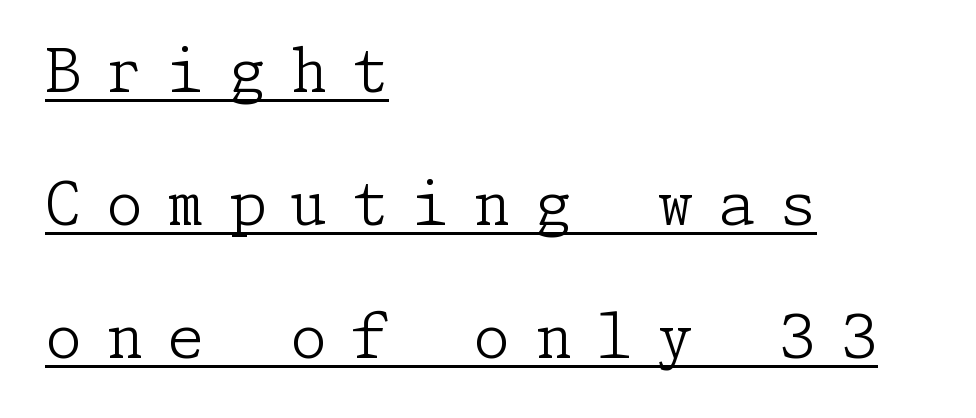
Reading down the column, the eye jumps a long way to each next line. Old-style or modern, the face here clearly has serifs. The tracking jumps out immediately: characters are airy and widely separated. Style check: upright.
